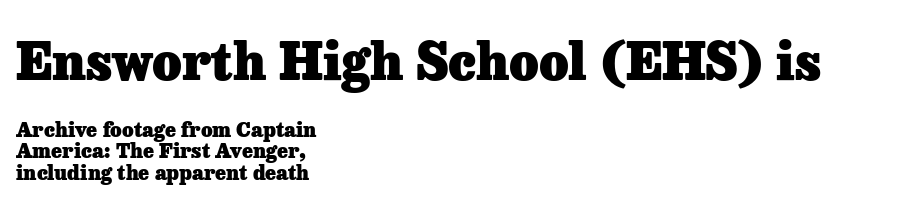
The image shows 51 px heavy serif type, upright; set left-aligned, tight line spacing (1.08x), normal letter spacing, not underlined; the first (top) block is 2.55x larger; low stroke contrast and a medium x-height.
